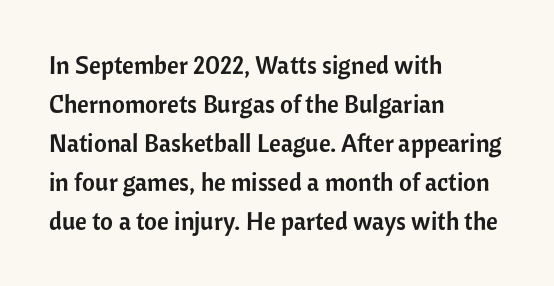
The horizontal fit of the characters is conventional and even. The passage shown stacks its lines at a standard gap. The letters stand straight up with perfectly vertical stems. Descender tails drop into unmarked territory. Is the block centered? No — it sits flush against the left margin.
